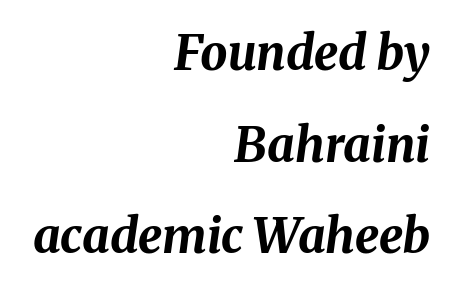
Q: Is the text bold? A: Yes.
Q: Is the text italic (slanted)? A: Yes, it leans right by about 8 degrees.
Q: Is the text underlined? A: No.
Q: How is the paragraph aligned? A: Right-aligned.
Q: Is the spacing between letters normal or unusually wide? A: Normal.
Q: Is the spacing between lines tight, normal or loose? A: Loose.
Q: Width (condensed, normal, or wide)? A: Normal.
Q: Stroke contrast? A: Medium.
Q: x-height? A: Medium.
Q: Monospaced? A: No.
